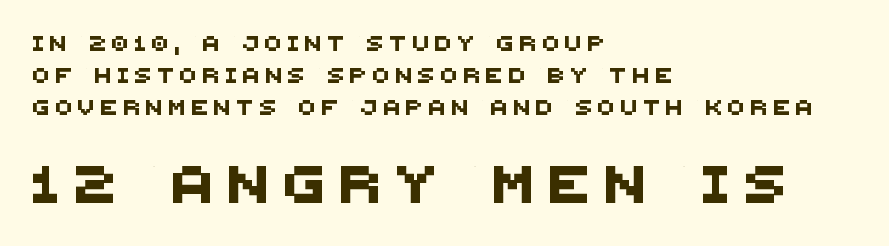
Q: Is the typeface a serif or a sans-serif typeface? A: Sans-serif.
Q: Is the text underlined? A: No.
Q: How is the paragraph aligned? A: Left-aligned.
Q: Is the spacing between letters normal or unusually wide? A: Unusually wide.
Q: Is the spacing between lines tight, normal or loose? A: Loose.
Q: Which block of text is set in a larger size, the first (top) or the second (bottom)? A: The second (bottom) one.
Q: Width (condensed, normal, or wide)? A: Normal.
Q: Stroke contrast? A: Medium.
Q: x-height? A: Large.
Q: Monospaced? A: No.
